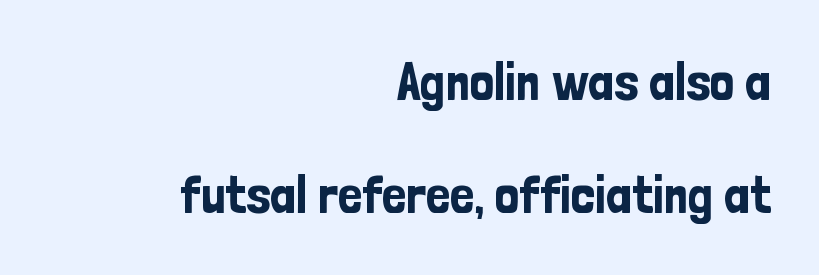
The image shows 54 px condensed sans-serif type, upright; set right-aligned, loose line spacing (2.1x), normal letter spacing, not underlined; low stroke contrast and a medium x-height.
